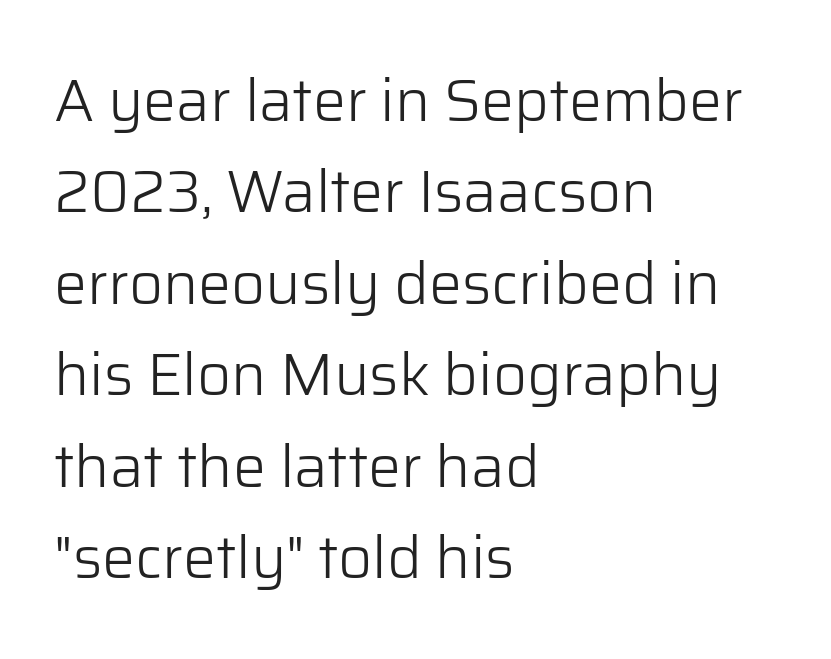
Descenders are the only things crossing below the line. No italicization has been applied; the sample stays upright. This sample has the flowing, uneven cadence of proportional lettering. Leading: standard. This is sans-serif lettering, the kind often seen on screens and signage.
